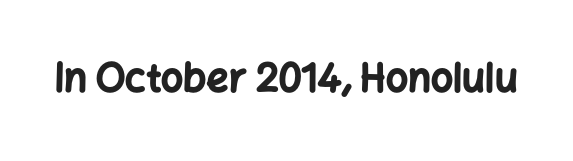
Q: Is the text bold? A: Yes.
Q: Is the text italic (slanted)? A: No, it is upright.
Q: Is the typeface a serif or a sans-serif typeface? A: Sans-serif.
Q: Is the text underlined? A: No.
Q: Is the spacing between letters normal or unusually wide? A: Normal.
Q: Width (condensed, normal, or wide)? A: Normal.
Q: Stroke contrast? A: Low.
Q: x-height? A: Medium.
Q: Monospaced? A: No.
